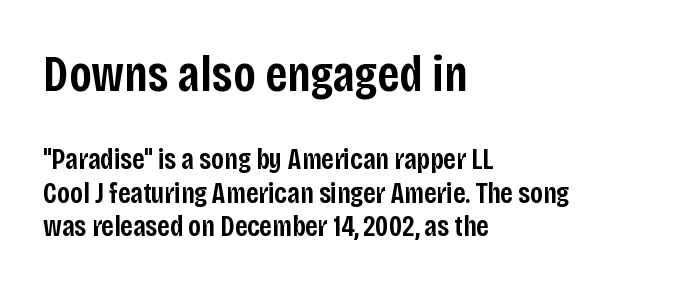
Q: Is the text bold? A: Semi-bold.
Q: Is the text italic (slanted)? A: No, it is upright.
Q: Is the typeface a serif or a sans-serif typeface? A: Sans-serif.
Q: Is the text underlined? A: No.
Q: How is the paragraph aligned? A: Left-aligned.
Q: Is the spacing between letters normal or unusually wide? A: Normal.
Q: Is the spacing between lines tight, normal or loose? A: Tight.
Q: Which block of text is set in a larger size, the first (top) or the second (bottom)? A: The first (top) one.
Q: Width (condensed, normal, or wide)? A: Condensed.
Q: Stroke contrast? A: Low.
Q: x-height? A: Large.
Q: Monospaced? A: No.
